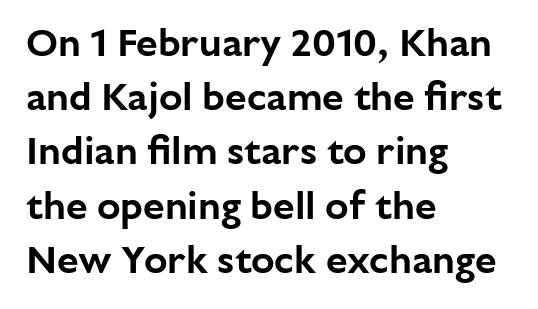
The image shows 39 px sans-serif type, upright; set left-aligned, normal line spacing (1.39x), normal letter spacing, not underlined; low stroke contrast and a medium x-height.
